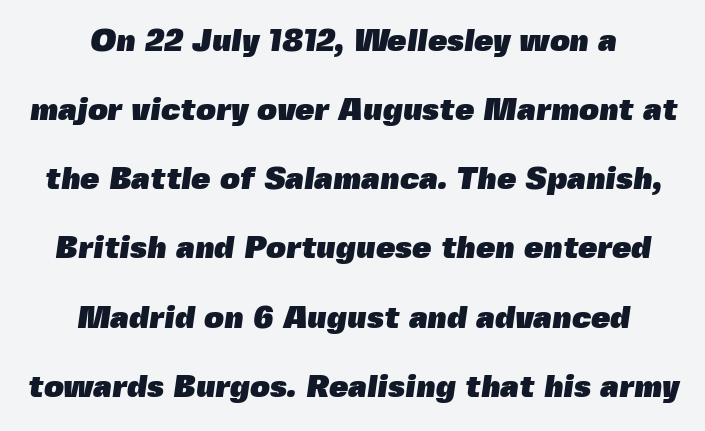
Descenders hang freely into open space. The horizontal fit of the characters is conventional and even. The face used here has the dense, thick strokes of a bold. A typesetter would call this proportional, since set widths differ per character. Summary of vertical rhythm: relaxed, with wide interline spacing. Typographically, this falls in the sans-serif category.
